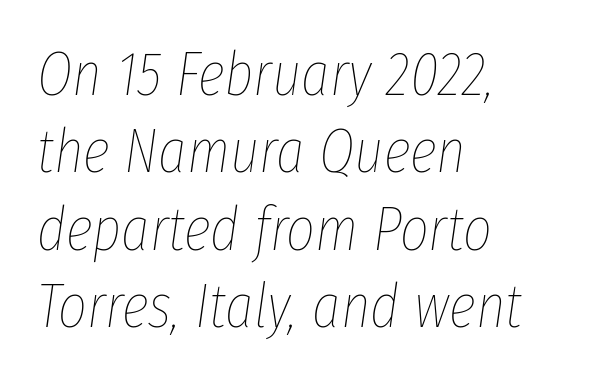
The image shows 62 px thin, condensed type, italic (leaning right); set left-aligned, normal line spacing (1.25x), normal letter spacing, not underlined; low stroke contrast and a medium x-height.
